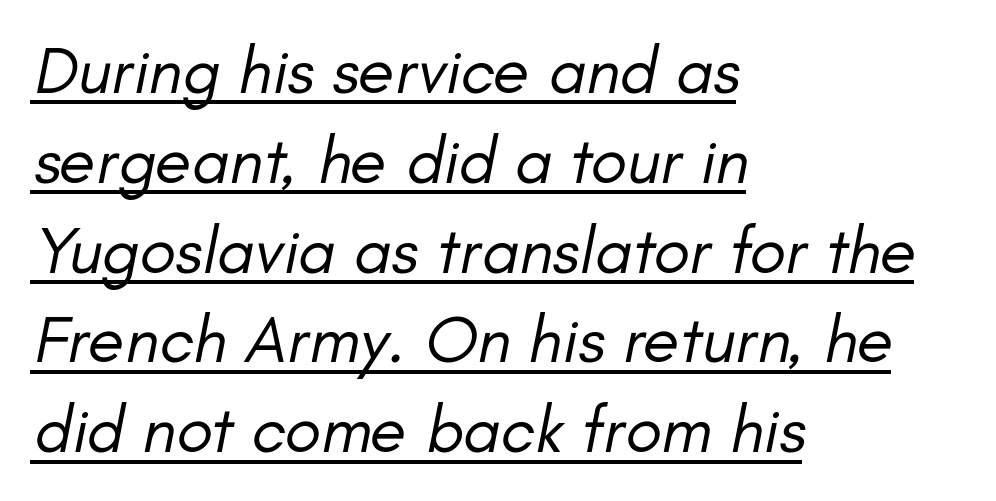
Q: Is the text bold? A: No.
Q: Is the text italic (slanted)? A: Yes, it leans right by about 11 degrees.
Q: Is the text underlined? A: Yes.
Q: How is the paragraph aligned? A: Left-aligned.
Q: Is the spacing between letters normal or unusually wide? A: Normal.
Q: Is the spacing between lines tight, normal or loose? A: Normal.
Q: Width (condensed, normal, or wide)? A: Normal.
Q: Stroke contrast? A: Low.
Q: x-height? A: Small.
Q: Monospaced? A: No.
